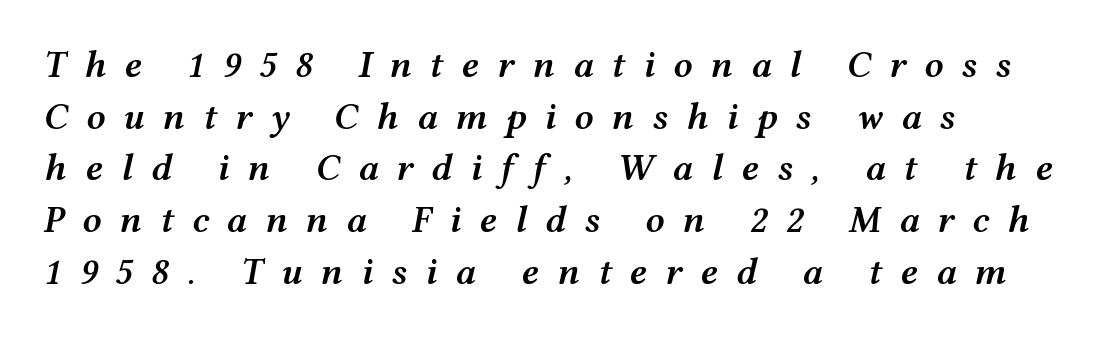
Q: Is the text bold? A: Semi-bold.
Q: Is the text italic (slanted)? A: Yes, it leans right by about 12 degrees.
Q: Is the text underlined? A: No.
Q: Is the spacing between letters normal or unusually wide? A: Unusually wide.
Q: Is the spacing between lines tight, normal or loose? A: Normal.
Q: Width (condensed, normal, or wide)? A: Wide.
Q: Stroke contrast? A: Medium.
Q: x-height? A: Medium.
Q: Monospaced? A: No.
